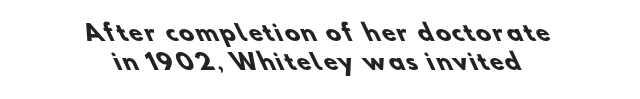
Alignment: centered. Does the leading feel generous? No, just average. Check the space under the baseline: it is left empty. Is the type bold? Yes — the strokes are clearly thick and heavy.
